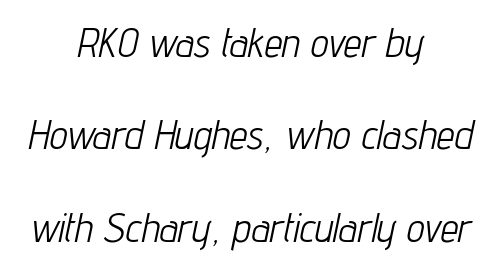
{"italic": "yes", "lean": "right", "slant_degrees": 12, "bold": "no", "weight": "light", "width": "condensed", "stroke_contrast": "low", "x_height": "medium", "monospaced": "no", "underline": "no", "align": "center", "line_spacing": "loose", "line_spacing_ratio": 2.31, "letter_spacing": "normal", "letter_spacing_em": 0.0, "glyph_px": 40}
